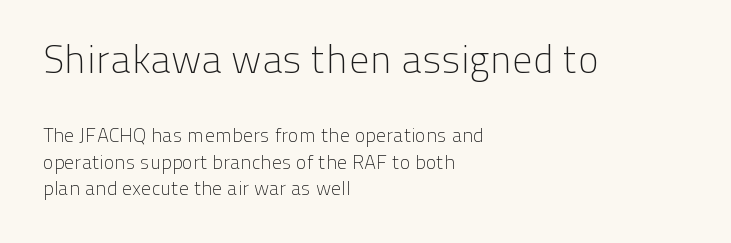
{"serif": "no", "italic": "no", "bold": "no", "weight": "light", "width": "normal", "stroke_contrast": "low", "x_height": "medium", "monospaced": "no", "underline": "no", "align": "left", "line_spacing": "normal", "line_spacing_ratio": 1.31, "letter_spacing": "normal", "letter_spacing_em": 0.0, "larger_block": "first", "size_ratio": 2.0, "glyph_px": 40}
